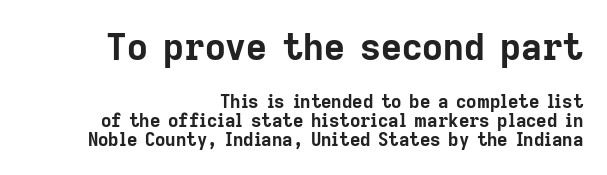
The image shows 36 px bold sans-serif type, upright; set right-aligned, tight line spacing (1.04x), normal letter spacing, not underlined; the first (top) block is 2.0x larger; low stroke contrast and a medium x-height.
